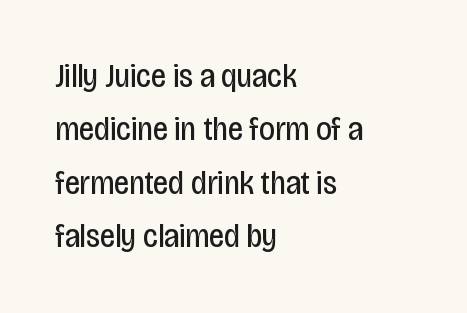
{"serif": "no", "italic": "no", "bold": "no", "weight": "regular", "width": "condensed", "stroke_contrast": "low", "x_height": "large", "monospaced": "no", "underline": "no", "align": "left", "line_spacing": "normal", "line_spacing_ratio": 1.57, "letter_spacing": "normal", "letter_spacing_em": 0.0, "glyph_px": 34}
